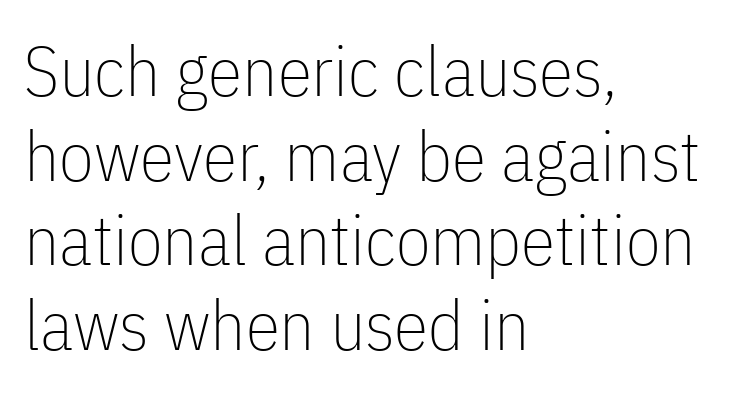
Q: Is the text bold? A: No.
Q: Is the text italic (slanted)? A: No, it is upright.
Q: Is the typeface a serif or a sans-serif typeface? A: Sans-serif.
Q: Is the text underlined? A: No.
Q: How is the paragraph aligned? A: Left-aligned.
Q: Is the spacing between letters normal or unusually wide? A: Normal.
Q: Width (condensed, normal, or wide)? A: Condensed.
Q: Stroke contrast? A: Low.
Q: x-height? A: Medium.
Q: Monospaced? A: No.
